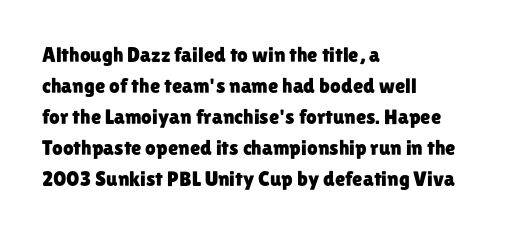
Q: Is the text italic (slanted)? A: No, it is upright.
Q: Is the text underlined? A: No.
Q: How is the paragraph aligned? A: Left-aligned.
Q: Is the spacing between letters normal or unusually wide? A: Normal.
Q: Is the spacing between lines tight, normal or loose? A: Normal.
